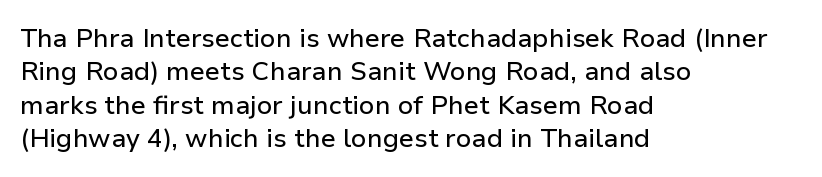
Q: Is the text italic (slanted)? A: No, it is upright.
Q: Is the text underlined? A: No.
Q: How is the paragraph aligned? A: Left-aligned.
Q: Is the spacing between letters normal or unusually wide? A: Normal.
Q: Is the spacing between lines tight, normal or loose? A: Normal.
